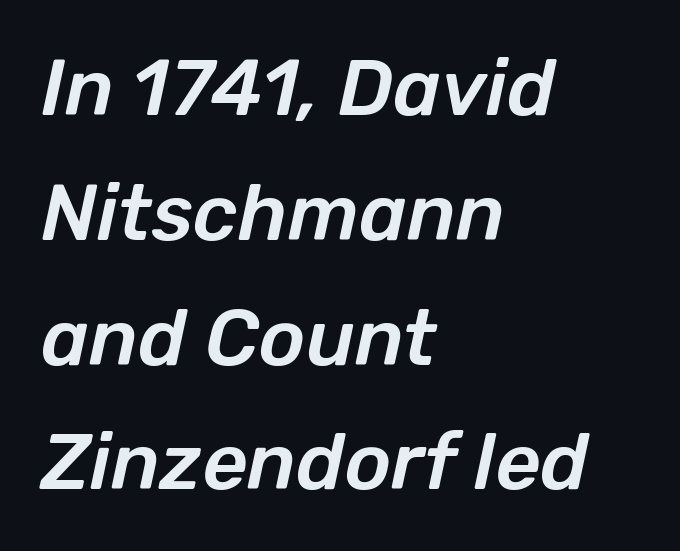
Summary of vertical rhythm: regular, with standard interline spacing. The lettering tilts uniformly, giving the passage an italic look. The zone under the glyphs is completely vacant. Does extra space separate the letters? No, they use regular spacing. A student would call this left alignment; a typographer would say flush left, rag right.
